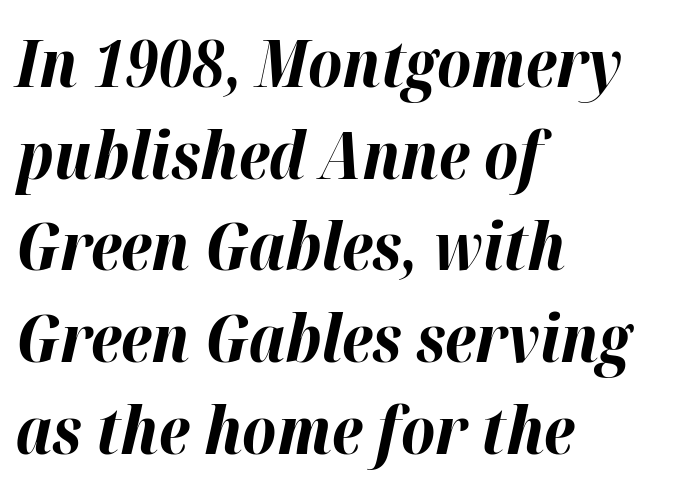
The lines are quadded left. Compared with an ordinary text face, these strokes are far heavier — a full bold. If you drew a line through each stem, it would be angled. No extra tracking has been applied to these lines.
